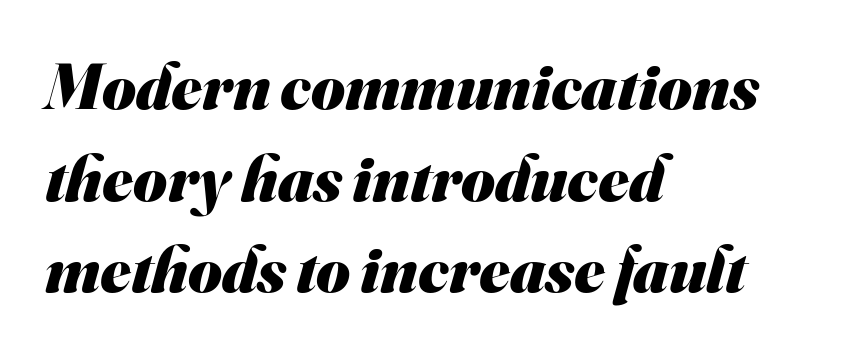
Is there much room between lines? A standard amount, neither cramped nor airy. Serif or sans? Sans — the stroke terminals are bare. The text block is weighted toward the left margin, trailing off unevenly rightward. Caption: standard tracking, unaltered. Type without underlining. Here the designer chose a conventional face with non-uniform glyph widths.
